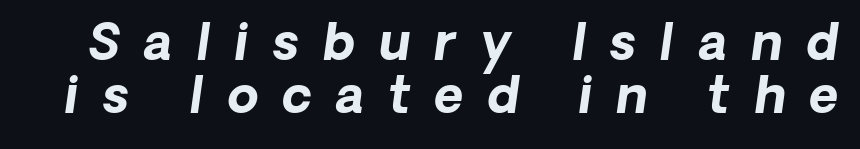
Q: Is the text bold? A: Yes.
Q: Is the typeface a serif or a sans-serif typeface? A: Sans-serif.
Q: Is the text underlined? A: No.
Q: Is the spacing between letters normal or unusually wide? A: Unusually wide.
Q: Is the spacing between lines tight, normal or loose? A: Tight.
Q: Width (condensed, normal, or wide)? A: Normal.
Q: Stroke contrast? A: Low.
Q: x-height? A: Medium.
Q: Monospaced? A: No.
